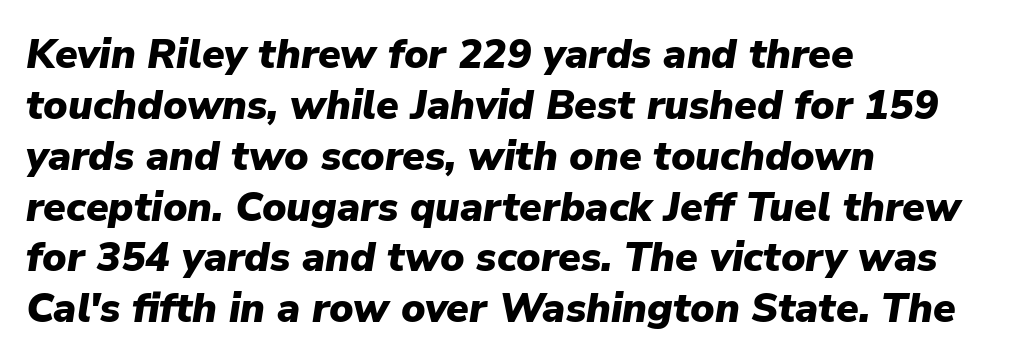
Every letter is thick-stroked: bold, no question. Does the copy run flush right? No — it runs flush left. Observe the lean: these are italic letterforms. What stands out about the letter spacing? Nothing — it is the standard amount. Underlining? Definitely not there.
